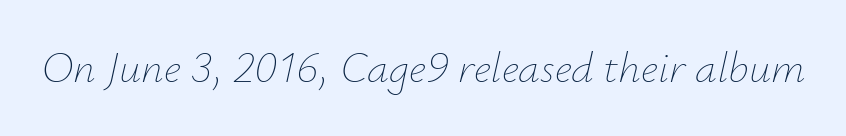
Q: Is the text bold? A: No.
Q: Is the text italic (slanted)? A: Yes, it leans right by about 12 degrees.
Q: Is the text underlined? A: No.
Q: Is the spacing between letters normal or unusually wide? A: Normal.
Q: Width (condensed, normal, or wide)? A: Normal.
Q: Stroke contrast? A: Low.
Q: x-height? A: Small.
Q: Monospaced? A: No.
